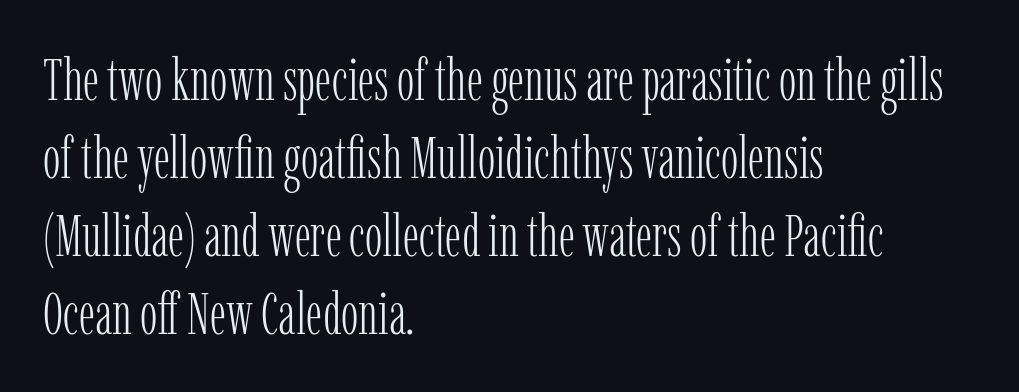
{"serif": "yes", "italic": "no", "bold": "no", "weight": "light", "width": "condensed", "stroke_contrast": "low", "x_height": "medium", "monospaced": "no", "underline": "no", "align": "left", "line_spacing": "normal", "line_spacing_ratio": 1.32, "letter_spacing": "normal", "letter_spacing_em": 0.0, "glyph_px": 59}
